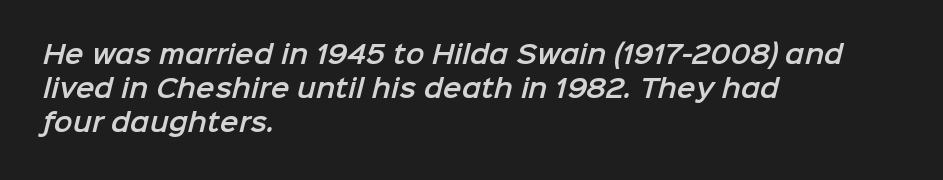
Q: Is the text underlined? A: No.
Q: How is the paragraph aligned? A: Left-aligned.
Q: Is the spacing between letters normal or unusually wide? A: Normal.
Q: Is the spacing between lines tight, normal or loose? A: Normal.
